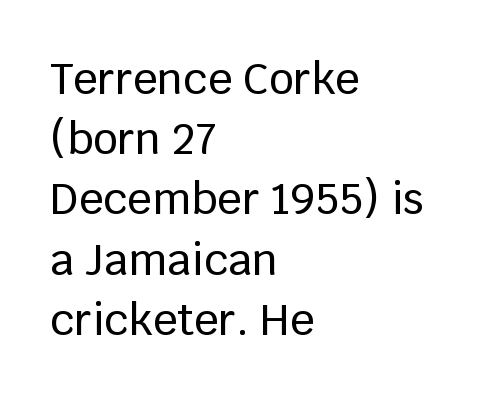
Default kerning and tracking; the words read as compact shapes. Italic? Not at all — the glyphs are vertical. Line beginnings align vertically; line endings do not. Letterform terminals end flat and unadorned throughout the passage. This sample has the flowing, uneven cadence of proportional lettering.
